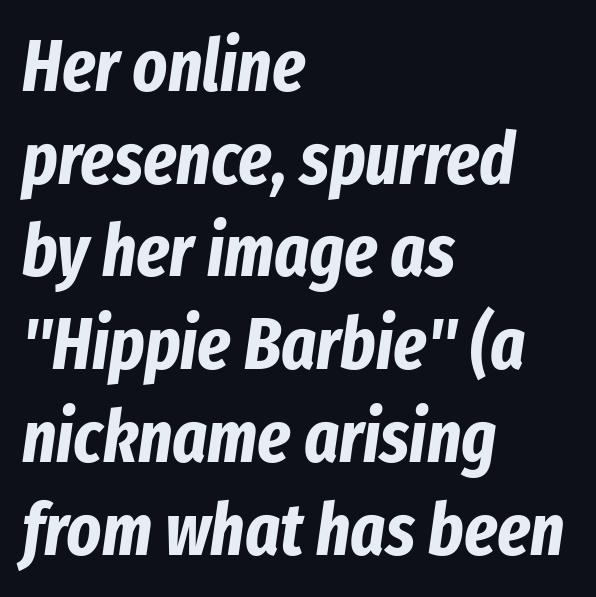
Q: Is the text bold? A: Yes.
Q: Is the text italic (slanted)? A: Yes, it leans right by about 8 degrees.
Q: Is the text underlined? A: No.
Q: How is the paragraph aligned? A: Left-aligned.
Q: Is the spacing between letters normal or unusually wide? A: Normal.
Q: Is the spacing between lines tight, normal or loose? A: Normal.
Q: Width (condensed, normal, or wide)? A: Condensed.
Q: Stroke contrast? A: Low.
Q: x-height? A: Medium.
Q: Monospaced? A: No.
